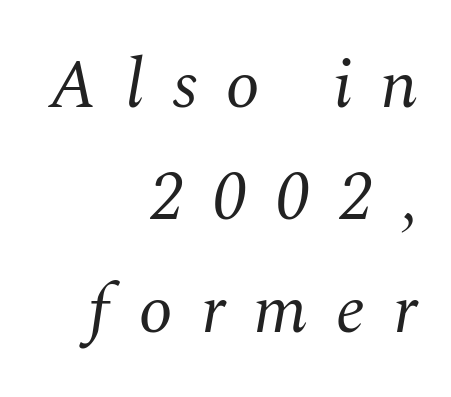
These lines were composed using italics. Varying glyph widths throughout — classic text-font behaviour. Leading: standard. In terms of letterspacing, this is a distinctly airy, spread setting. The foot of each line stays bare and open.
